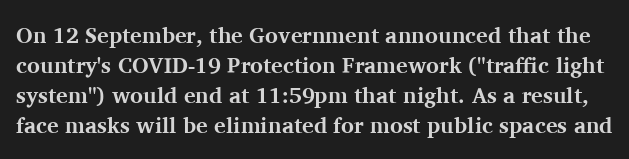
{"italic": "no", "bold": "yes", "underline": "no", "line_spacing": "normal", "line_spacing_ratio": 1.36, "letter_spacing": "normal", "letter_spacing_em": 0.0, "glyph_px": 22}
